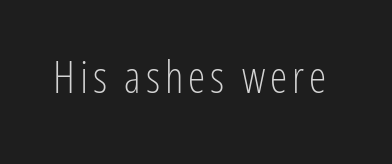
The image shows 44 px light, condensed sans-serif type, upright; set not underlined; low stroke contrast and a medium x-height.
